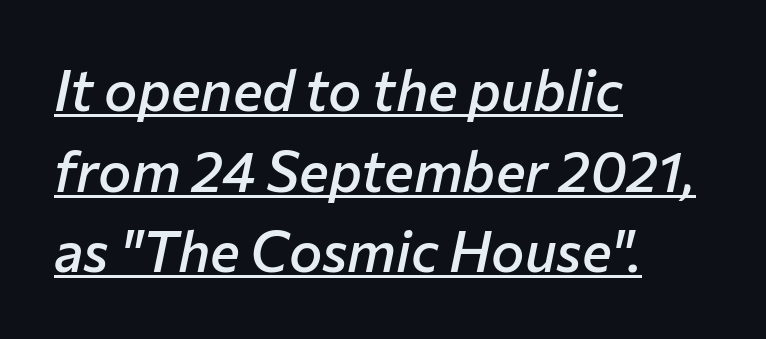
Q: Is the text bold? A: Semi-bold.
Q: Is the text italic (slanted)? A: Yes, it leans right by about 12 degrees.
Q: Is the text underlined? A: Yes.
Q: How is the paragraph aligned? A: Left-aligned.
Q: Is the spacing between letters normal or unusually wide? A: Normal.
Q: Is the spacing between lines tight, normal or loose? A: Normal.
Q: Width (condensed, normal, or wide)? A: Normal.
Q: Stroke contrast? A: Low.
Q: x-height? A: Medium.
Q: Monospaced? A: No.
